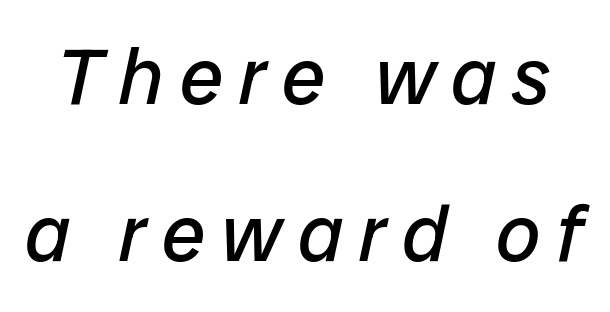
{"italic": "yes", "lean": "right", "slant_degrees": 12, "bold": "no", "weight": "regular", "width": "normal", "stroke_contrast": "low", "x_height": "medium", "monospaced": "no", "underline": "no", "line_spacing": "loose", "line_spacing_ratio": 1.99, "letter_spacing": "wide", "letter_spacing_em": 0.2, "glyph_px": 79}
